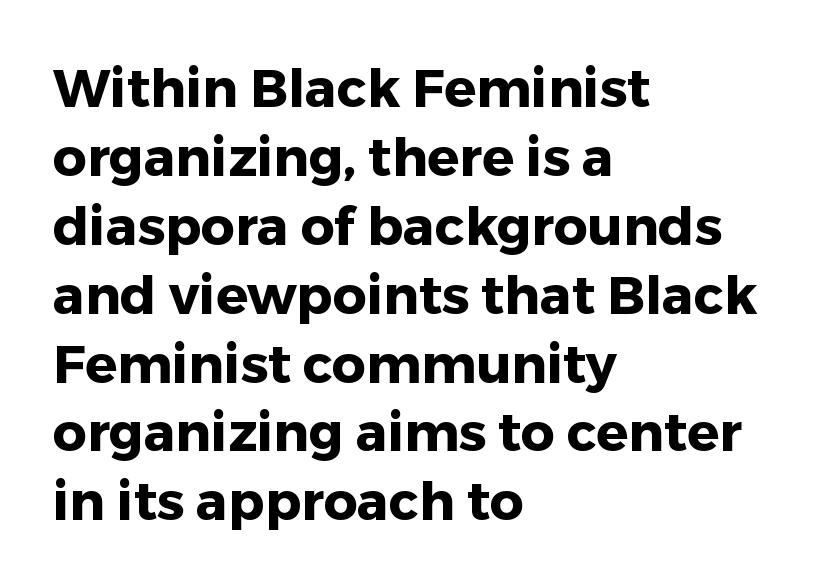
Q: Is the text bold? A: Yes.
Q: Is the text italic (slanted)? A: No, it is upright.
Q: Is the typeface a serif or a sans-serif typeface? A: Sans-serif.
Q: Is the text underlined? A: No.
Q: How is the paragraph aligned? A: Left-aligned.
Q: Is the spacing between letters normal or unusually wide? A: Normal.
Q: Is the spacing between lines tight, normal or loose? A: Normal.
Q: Width (condensed, normal, or wide)? A: Normal.
Q: Stroke contrast? A: Low.
Q: x-height? A: Medium.
Q: Monospaced? A: No.
